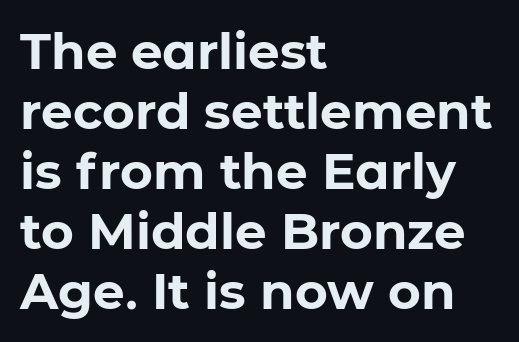
{"serif": "no", "italic": "no", "bold": "yes", "weight": "bold", "width": "normal", "stroke_contrast": "low", "x_height": "medium", "monospaced": "no", "underline": "no", "align": "left", "line_spacing_ratio": 1.2, "letter_spacing": "normal", "letter_spacing_em": 0.0, "glyph_px": 50}
